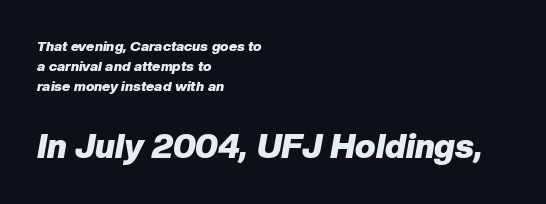
{"italic": "yes", "lean": "right", "slant_degrees": 10, "bold": "yes", "weight": "heavy", "width": "normal", "stroke_contrast": "low", "x_height": "medium", "monospaced": "no", "underline": "no", "align": "left", "line_spacing": "normal", "line_spacing_ratio": 1.44, "letter_spacing": "normal", "letter_spacing_em": 0.0, "larger_block": "second", "size_ratio": 2.43, "glyph_px": 34}
